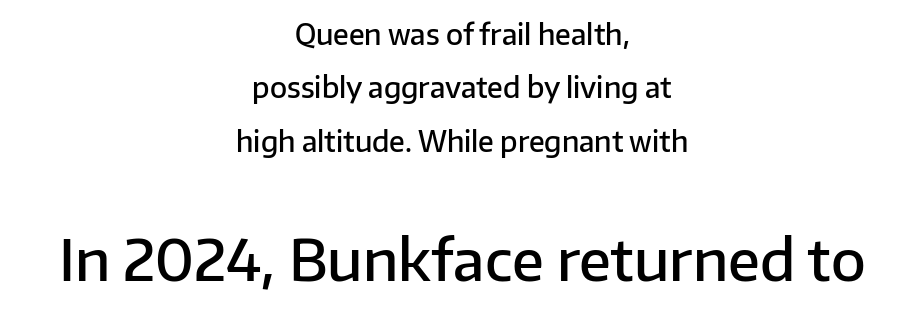
Q: Is the text bold? A: Semi-bold.
Q: Is the text italic (slanted)? A: No, it is upright.
Q: Is the typeface a serif or a sans-serif typeface? A: Sans-serif.
Q: Is the text underlined? A: No.
Q: How is the paragraph aligned? A: Centered.
Q: Is the spacing between letters normal or unusually wide? A: Normal.
Q: Is the spacing between lines tight, normal or loose? A: Loose.
Q: Which block of text is set in a larger size, the first (top) or the second (bottom)? A: The second (bottom) one.
Q: Width (condensed, normal, or wide)? A: Normal.
Q: Stroke contrast? A: Low.
Q: x-height? A: Medium.
Q: Monospaced? A: No.
